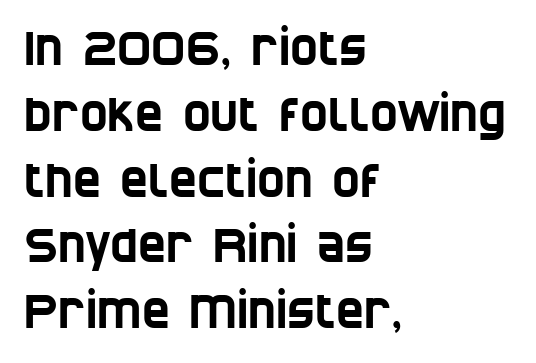
These lines are rendered in a variable-pitch font. Nobody drew a line under any word here. Does the type have serifs? No, each stem ends abruptly. The paragraph shown leans on its left margin. These lines sit exactly where default settings would place them.
